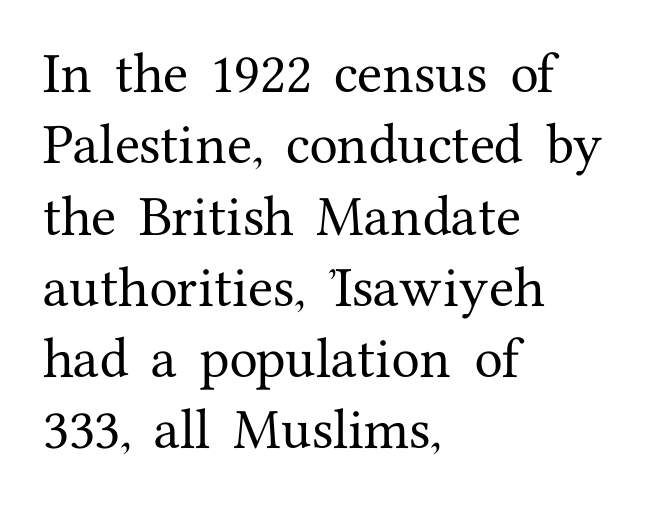
A typesetter would mark this as roman, not italic. Nothing unusual about the tracking: characters are spaced as the font intends. The rendering uses a moderate line-height, typical for paragraphs. Where is the straight margin? On the left. Plain, unruled lines of type. A typesetter would call this proportional, since set widths differ per character.
